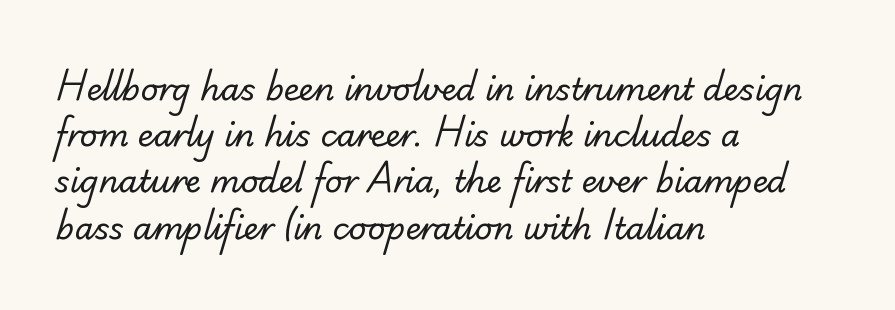
The strokes are not fattened; the text isn't bold. These lines are rendered in a variable-pitch font. Line beginnings align vertically; line endings do not. I'd call this a sans setting — the letters go barefoot. Regarding leading, the lines here are spaced in the standard way. The specimen omits any rule beneath the text block's lines.
